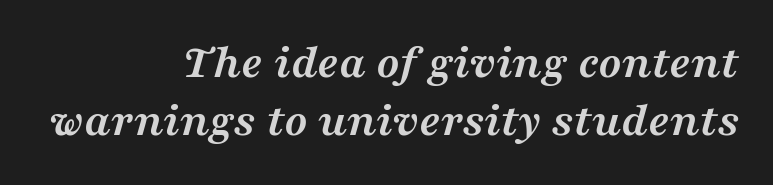
Q: Is the text bold? A: Yes.
Q: Is the text italic (slanted)? A: Yes, it leans right by about 16 degrees.
Q: Is the typeface a serif or a sans-serif typeface? A: Serif.
Q: Is the text underlined? A: No.
Q: How is the paragraph aligned? A: Right-aligned.
Q: Is the spacing between letters normal or unusually wide? A: Normal.
Q: Width (condensed, normal, or wide)? A: Wide.
Q: Stroke contrast? A: Medium.
Q: x-height? A: Medium.
Q: Monospaced? A: No.
